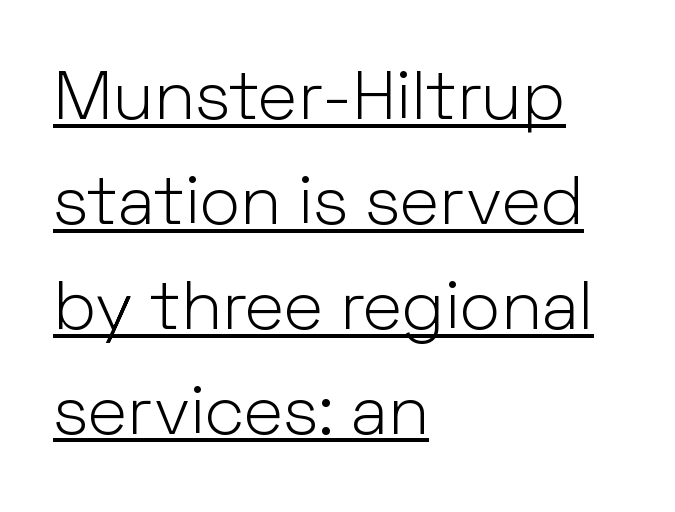
Q: Is the text bold? A: No.
Q: Is the text italic (slanted)? A: No, it is upright.
Q: Is the typeface a serif or a sans-serif typeface? A: Sans-serif.
Q: Is the text underlined? A: Yes.
Q: How is the paragraph aligned? A: Left-aligned.
Q: Is the spacing between letters normal or unusually wide? A: Normal.
Q: Is the spacing between lines tight, normal or loose? A: Normal.
Q: Width (condensed, normal, or wide)? A: Normal.
Q: Stroke contrast? A: Low.
Q: x-height? A: Medium.
Q: Monospaced? A: No.
